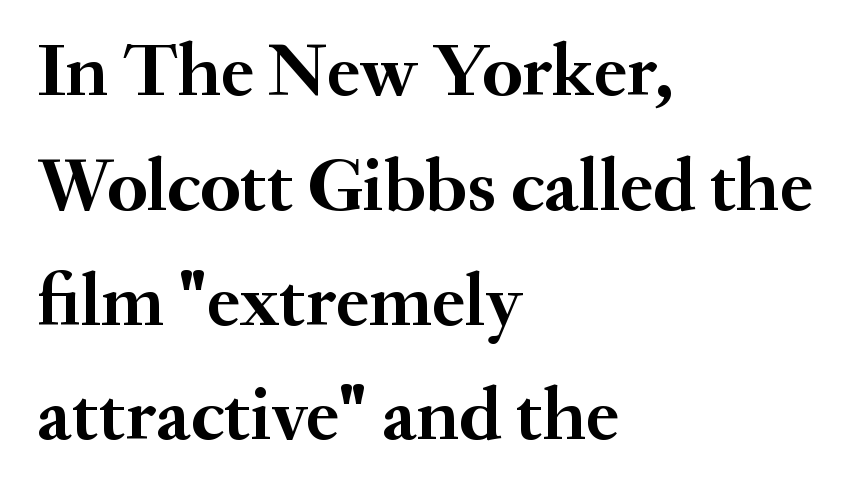
The image shows 76 px semibold serif type, upright; set left-aligned, normal line spacing (1.51x), normal letter spacing, not underlined; medium stroke contrast and a small x-height.
